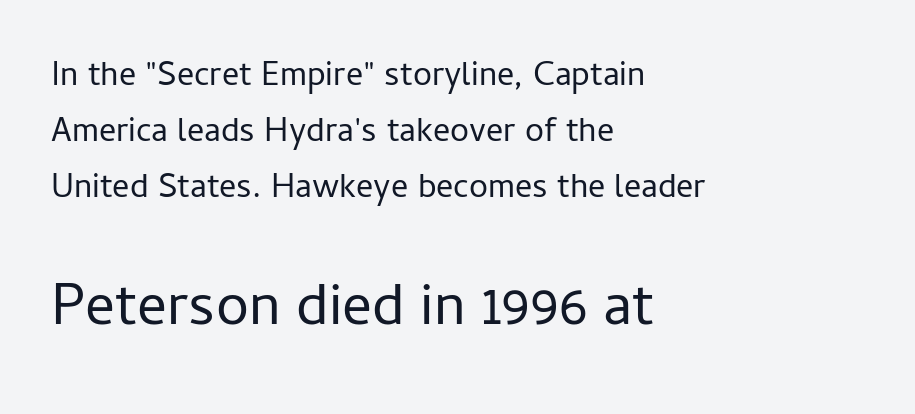
Q: Is the text bold? A: No.
Q: Is the text italic (slanted)? A: No, it is upright.
Q: Is the typeface a serif or a sans-serif typeface? A: Sans-serif.
Q: Is the text underlined? A: No.
Q: How is the paragraph aligned? A: Left-aligned.
Q: Is the spacing between letters normal or unusually wide? A: Normal.
Q: Is the spacing between lines tight, normal or loose? A: Normal.
Q: Which block of text is set in a larger size, the first (top) or the second (bottom)? A: The second (bottom) one.
Q: Width (condensed, normal, or wide)? A: Normal.
Q: Stroke contrast? A: Low.
Q: x-height? A: Medium.
Q: Monospaced? A: No.
